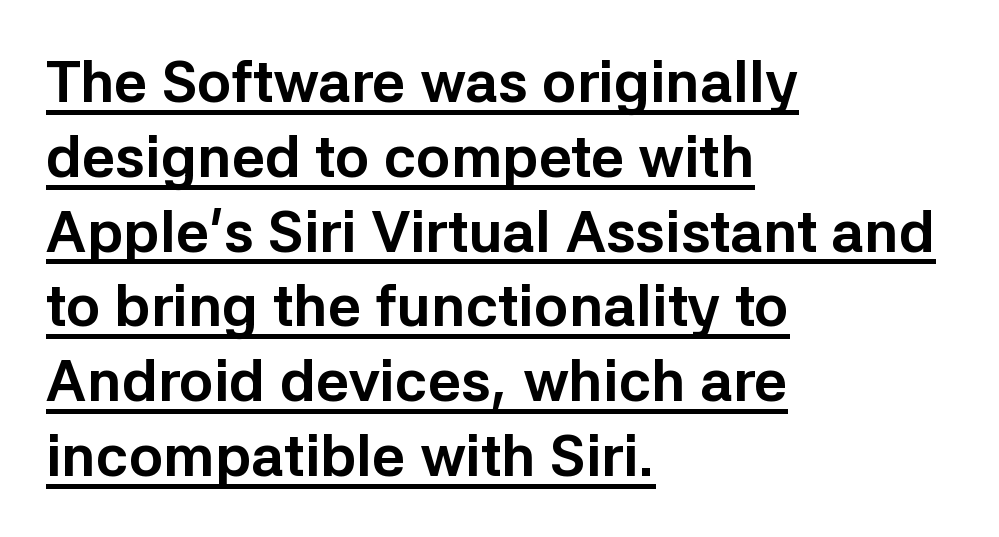
{"serif": "no", "italic": "no", "bold": "yes", "weight": "bold", "width": "normal", "stroke_contrast": "low", "x_height": "medium", "monospaced": "no", "underline": "yes", "align": "left", "line_spacing": "normal", "line_spacing_ratio": 1.29, "letter_spacing": "normal", "letter_spacing_em": 0.0, "glyph_px": 58}
